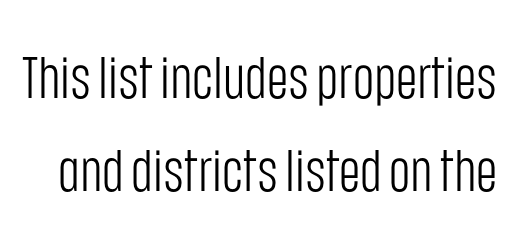
{"serif": "no", "italic": "no", "bold": "no", "weight": "light", "width": "condensed", "stroke_contrast": "low", "x_height": "large", "monospaced": "no", "underline": "no", "line_spacing": "normal", "line_spacing_ratio": 1.6, "letter_spacing": "normal", "letter_spacing_em": 0.0, "glyph_px": 58}
